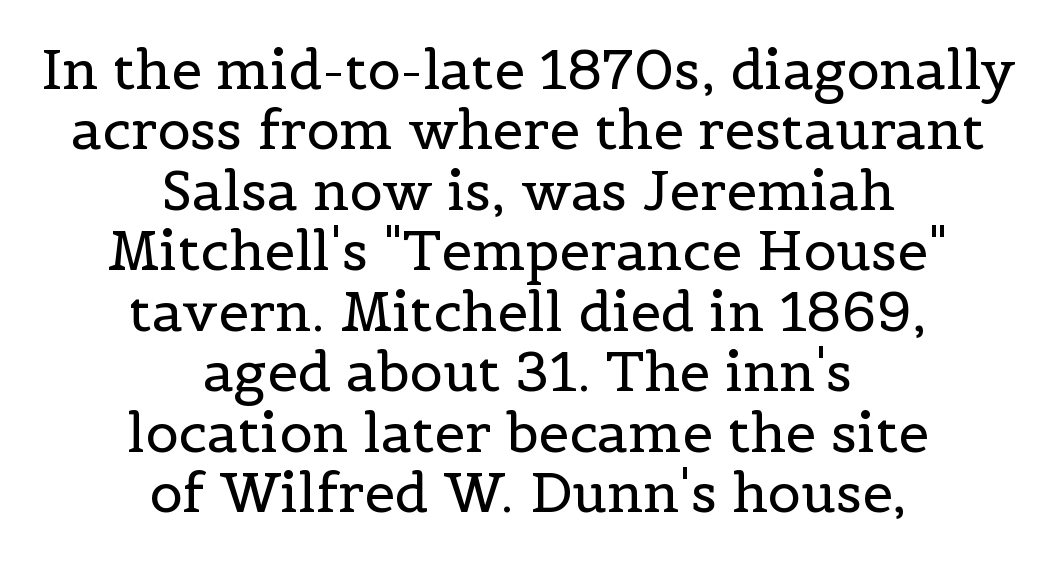
Q: Is the text bold? A: No.
Q: Is the text italic (slanted)? A: No, it is upright.
Q: Is the typeface a serif or a sans-serif typeface? A: Serif.
Q: Is the text underlined? A: No.
Q: How is the paragraph aligned? A: Centered.
Q: Is the spacing between letters normal or unusually wide? A: Normal.
Q: Is the spacing between lines tight, normal or loose? A: Tight.
Q: Width (condensed, normal, or wide)? A: Normal.
Q: x-height? A: Medium.
Q: Monospaced? A: No.
